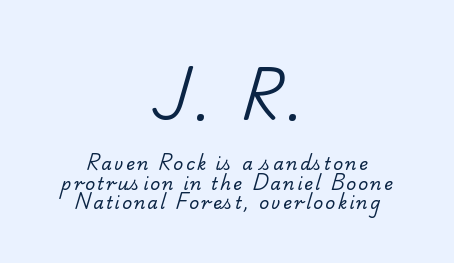
The image shows 52 px regular-weight type; set centered, tight line spacing (1.15x), not underlined; the first (top) block is 3.06x larger; low stroke contrast and a small x-height.
